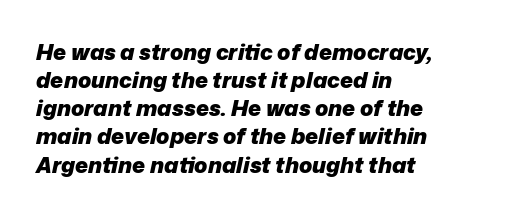
The image shows 22 px bold type, italic (leaning right); set left-aligned, normal line spacing (1.28x), normal letter spacing, not underlined.
